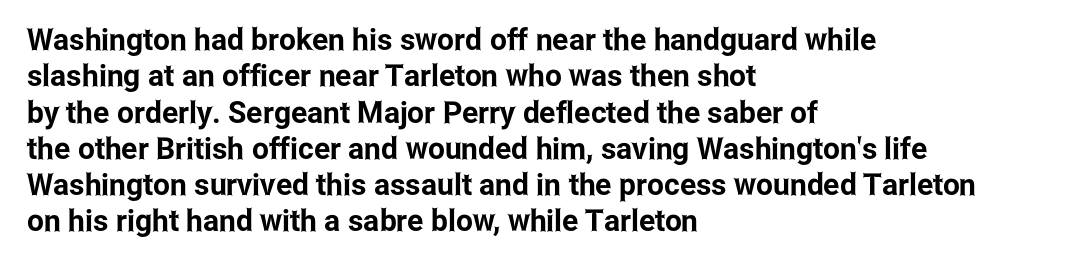
{"serif": "no", "italic": "no", "width": "condensed", "stroke_contrast": "low", "x_height": "medium", "monospaced": "no", "underline": "no", "align": "left", "line_spacing_ratio": 1.21, "letter_spacing": "normal", "letter_spacing_em": 0.0, "glyph_px": 30}
